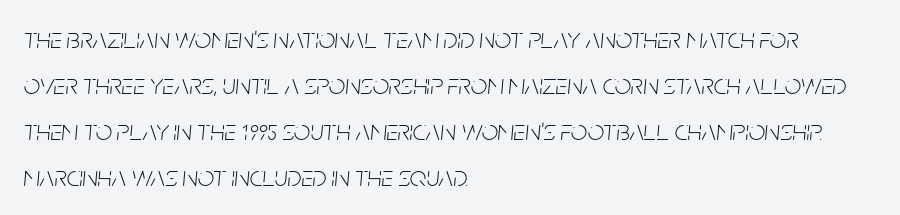
Q: Is the text bold? A: No.
Q: Is the text italic (slanted)? A: Yes, it leans right by about 5 degrees.
Q: Is the text underlined? A: No.
Q: How is the paragraph aligned? A: Left-aligned.
Q: Is the spacing between letters normal or unusually wide? A: Normal.
Q: Is the spacing between lines tight, normal or loose? A: Normal.
Q: Width (condensed, normal, or wide)? A: Condensed.
Q: Stroke contrast? A: Low.
Q: x-height? A: Large.
Q: Monospaced? A: No.
